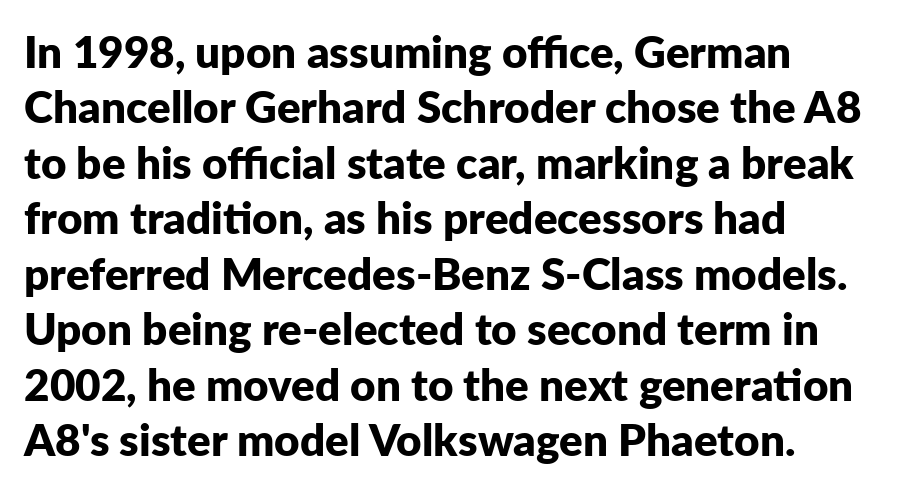
Q: Is the text bold? A: Yes.
Q: Is the text italic (slanted)? A: No, it is upright.
Q: Is the typeface a serif or a sans-serif typeface? A: Sans-serif.
Q: Is the text underlined? A: No.
Q: How is the paragraph aligned? A: Left-aligned.
Q: Is the spacing between letters normal or unusually wide? A: Normal.
Q: Is the spacing between lines tight, normal or loose? A: Normal.
Q: Width (condensed, normal, or wide)? A: Normal.
Q: Stroke contrast? A: Low.
Q: x-height? A: Medium.
Q: Monospaced? A: No.
